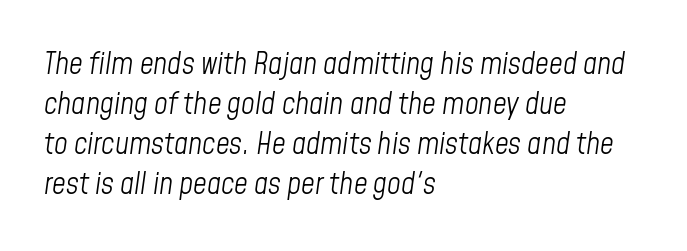
The image shows 30 px light, condensed type, italic (leaning right); set left-aligned, normal line spacing (1.33x), normal letter spacing, not underlined; low stroke contrast and a medium x-height.
